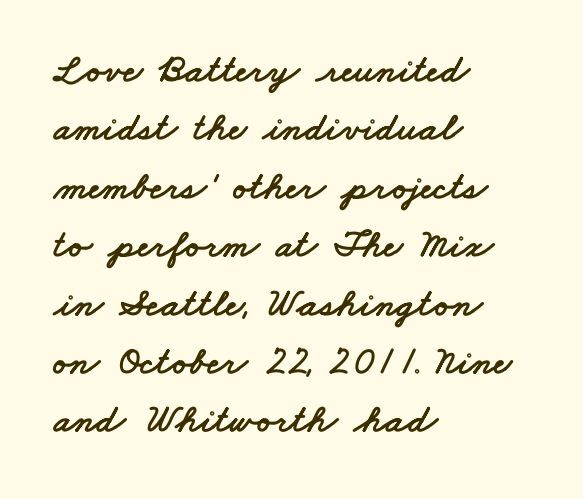
Q: Is the typeface a serif or a sans-serif typeface? A: Sans-serif.
Q: Is the text underlined? A: No.
Q: How is the paragraph aligned? A: Left-aligned.
Q: Is the spacing between letters normal or unusually wide? A: Normal.
Q: Is the spacing between lines tight, normal or loose? A: Normal.
Q: Width (condensed, normal, or wide)? A: Wide.
Q: Stroke contrast? A: Low.
Q: x-height? A: Small.
Q: Monospaced? A: No.
